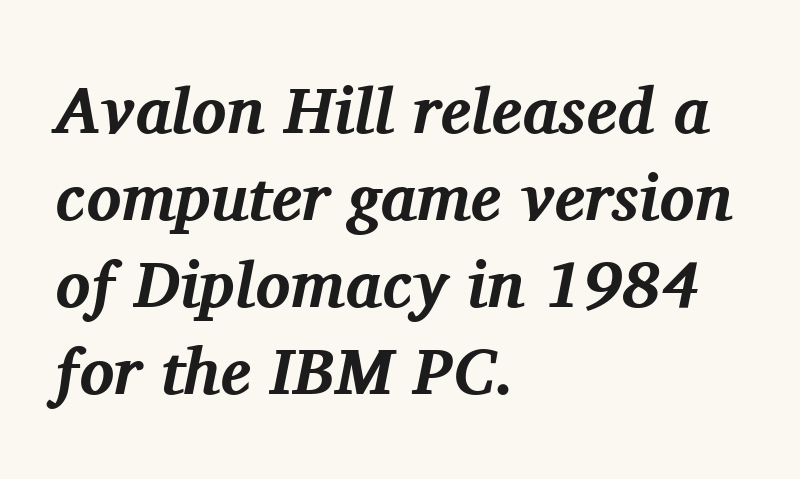
Q: Is the text bold? A: Yes.
Q: Is the text italic (slanted)? A: Yes, it leans right by about 11 degrees.
Q: Is the typeface a serif or a sans-serif typeface? A: Serif.
Q: Is the text underlined? A: No.
Q: How is the paragraph aligned? A: Left-aligned.
Q: Is the spacing between letters normal or unusually wide? A: Normal.
Q: Is the spacing between lines tight, normal or loose? A: Normal.
Q: Width (condensed, normal, or wide)? A: Normal.
Q: Stroke contrast? A: Medium.
Q: x-height? A: Medium.
Q: Monospaced? A: No.
